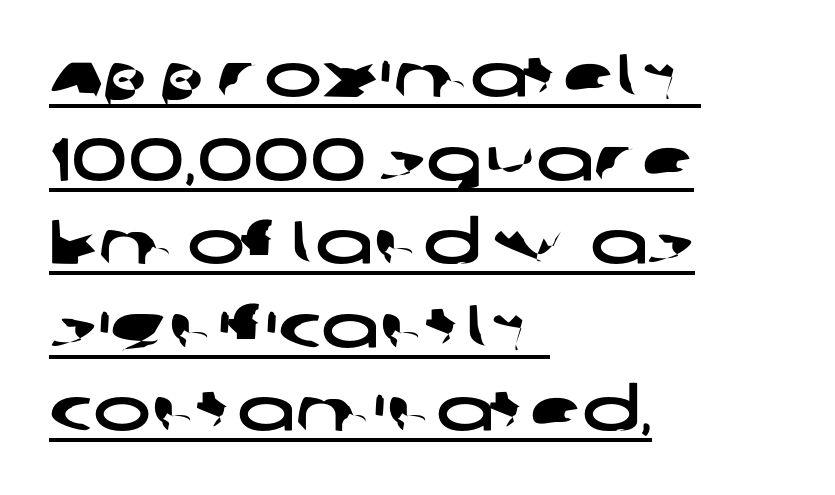
{"serif": "no", "width": "wide", "stroke_contrast": "low", "x_height": "large", "monospaced": "no", "underline": "yes", "align": "left", "line_spacing": "normal", "line_spacing_ratio": 1.37, "letter_spacing": "normal", "letter_spacing_em": 0.0, "glyph_px": 61}
